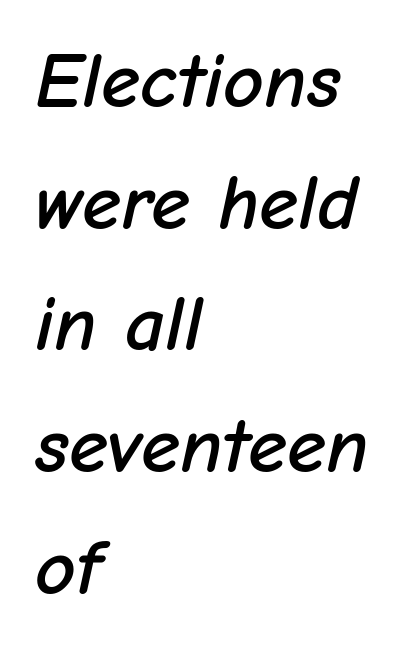
Q: Is the text italic (slanted)? A: Yes, it leans right by about 12 degrees.
Q: Is the text underlined? A: No.
Q: How is the paragraph aligned? A: Left-aligned.
Q: Is the spacing between letters normal or unusually wide? A: Normal.
Q: Is the spacing between lines tight, normal or loose? A: Normal.
Q: Width (condensed, normal, or wide)? A: Normal.
Q: Stroke contrast? A: Low.
Q: x-height? A: Medium.
Q: Monospaced? A: No.
